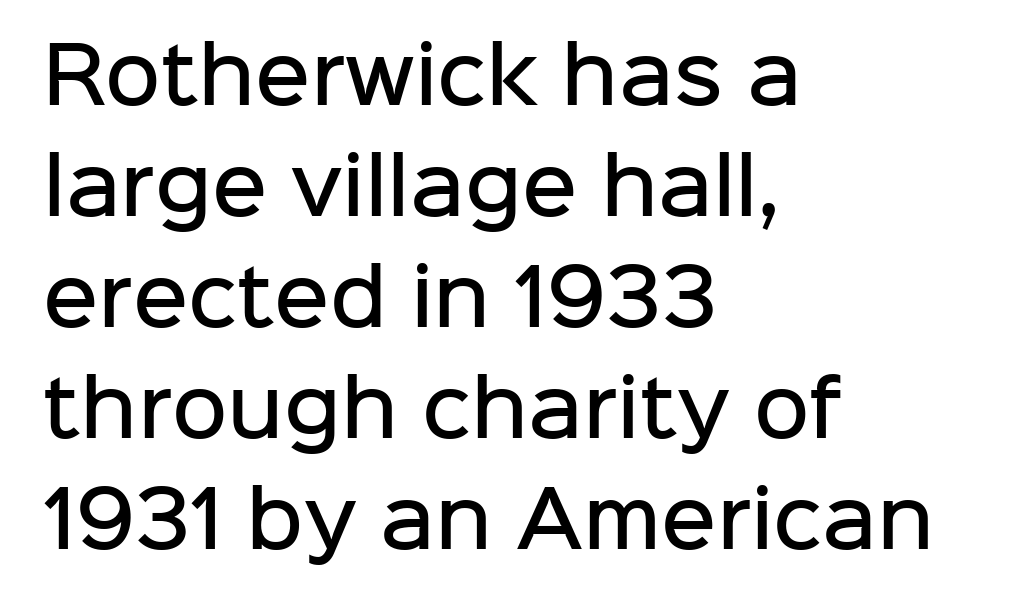
A bare baseline throughout the passage. The lines in this sample share a left origin and differ only in where they stop. Set as a demibold, roughly 600 on the weight scale. No italicization has been applied; the sample stays upright.
